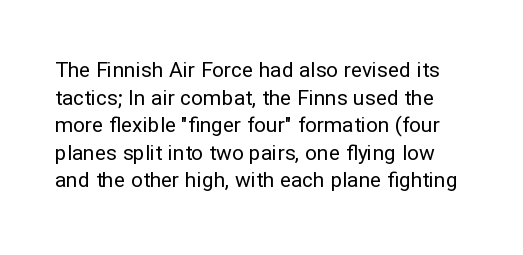
The image shows 21 px text type, upright; set normal line spacing (1.31x), normal letter spacing, not underlined.
